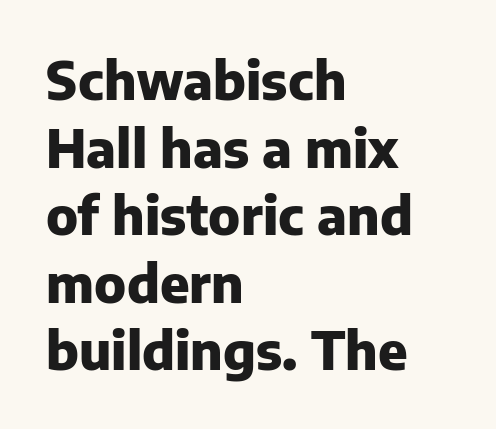
The image shows 52 px heavy sans-serif type, upright; set left-aligned, normal line spacing (1.3x), normal letter spacing, not underlined; low stroke contrast and a medium x-height.
